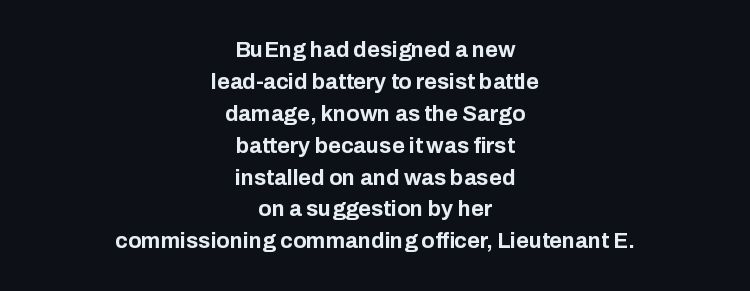
The image shows 22 px bold type, upright; set centered, normal line spacing (1.45x), normal letter spacing, not underlined.
